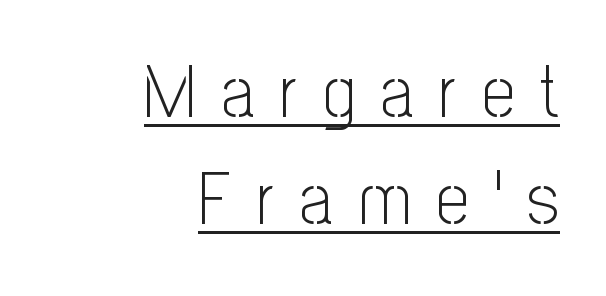
Looks like someone drew a line under every word here. The gaps between neighbouring characters are conspicuously large. Character widths vary here, with narrow letters taking less room than wide ones. Heaviness? Minimal to ordinary, like unemphasized prose. Classification — sans serif.
